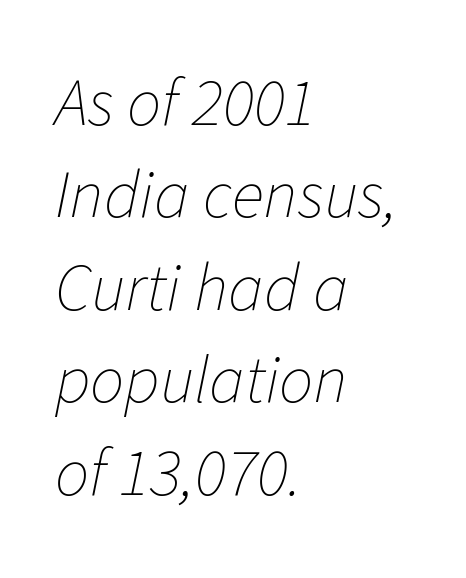
The image shows 68 px thin type, italic (leaning right); set left-aligned, normal line spacing (1.36x), normal letter spacing, not underlined; low stroke contrast and a medium x-height.
